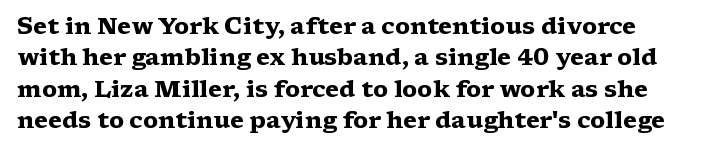
A clean baseline with only descenders dipping below it. Regular leading. Heavy-handed strokes throughout: this text is bold. The specimen reads as upright at a glance. Words appear dense and cohesive because spacing is normal.
